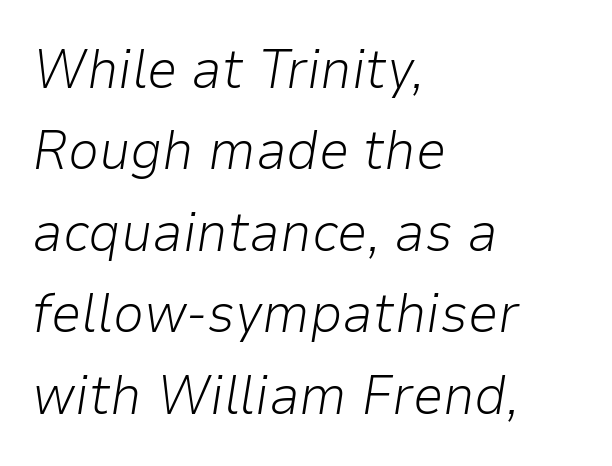
The image shows 55 px light type, italic (leaning right); set left-aligned, normal line spacing (1.48x), normal letter spacing, not underlined; low stroke contrast and a medium x-height.
